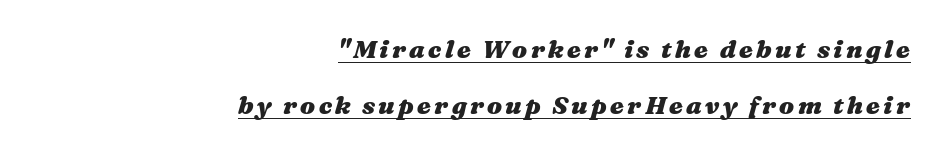
What decoration does the sample have? An underline. Interline gaps are noticeably wide in this sample. Casual observation: everything's shoved over to the right. Caption: bold face, heavy strokes. Designer's note — italics engaged.
